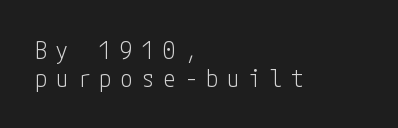
{"italic": "no", "bold": "no", "underline": "no", "align": "left", "line_spacing_ratio": 1.16, "letter_spacing": "wide", "letter_spacing_em": 0.39, "glyph_px": 24}
